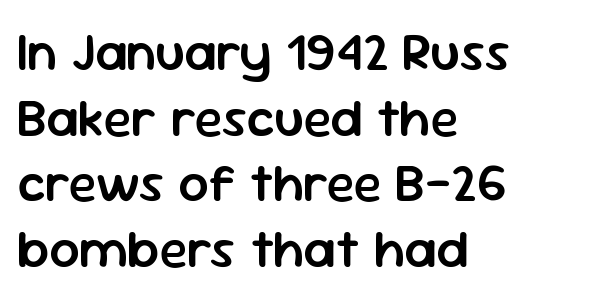
{"serif": "no", "italic": "no", "bold": "semi", "weight": "semibold", "width": "normal", "stroke_contrast": "low", "x_height": "medium", "monospaced": "no", "underline": "no", "align": "left", "line_spacing_ratio": 1.24, "letter_spacing": "normal", "letter_spacing_em": 0.0, "glyph_px": 53}
